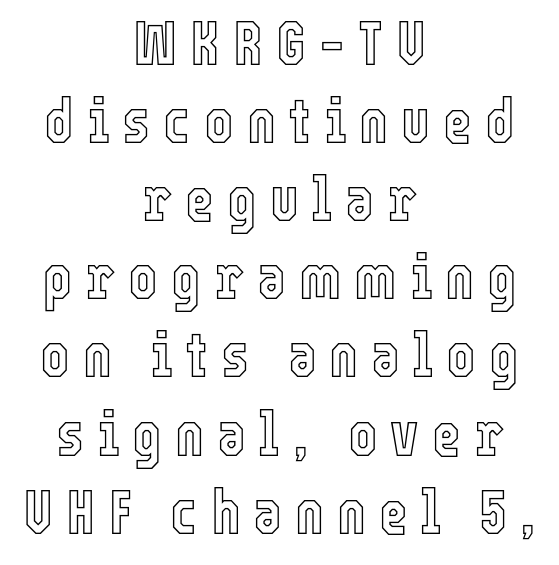
Q: Is the text italic (slanted)? A: No, it is upright.
Q: Is the text underlined? A: No.
Q: How is the paragraph aligned? A: Centered.
Q: Is the spacing between letters normal or unusually wide? A: Unusually wide.
Q: Is the spacing between lines tight, normal or loose? A: Normal.
Q: Width (condensed, normal, or wide)? A: Condensed.
Q: x-height? A: Medium.
Q: Monospaced? A: No.
